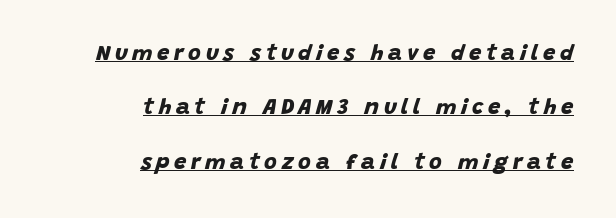
{"bold": "yes", "underline": "yes", "align": "right", "line_spacing": "loose", "line_spacing_ratio": 2.47, "letter_spacing": "wide", "letter_spacing_em": 0.21, "glyph_px": 22}
